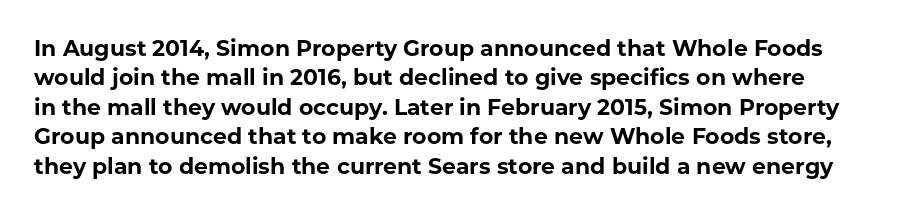
Q: Is the text bold? A: Yes.
Q: Is the text italic (slanted)? A: No, it is upright.
Q: Is the text underlined? A: No.
Q: Is the spacing between letters normal or unusually wide? A: Normal.
Q: Is the spacing between lines tight, normal or loose? A: Normal.
